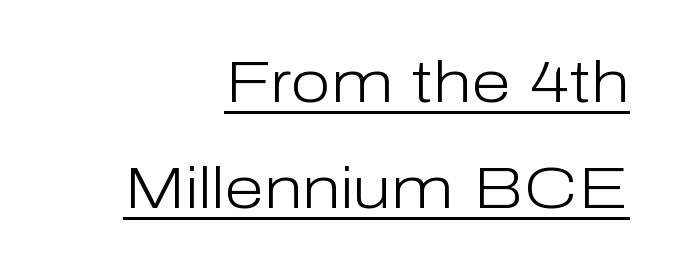
The image shows 58 px light sans-serif type, upright; set right-aligned, line spacing 1.83x, normal letter spacing, underlined; low stroke contrast and a medium x-height.
